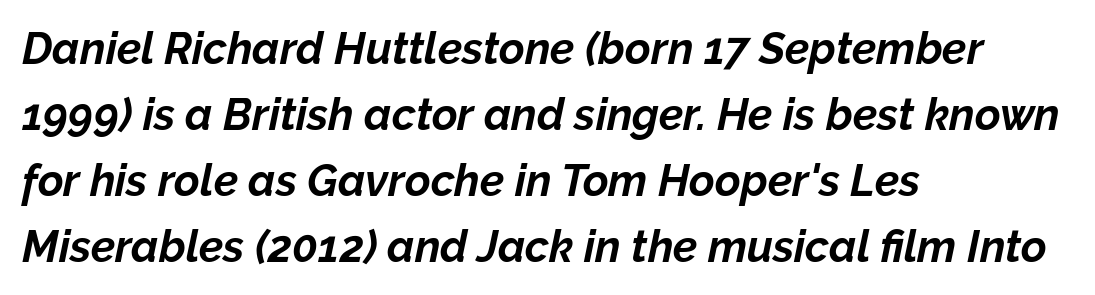
In CSS terms this would be text-align: left. The glyphs look as if they've been sheared to an angle. The tracking reads as untouched default to a designer's eye. Descenders hang freely into open space.
